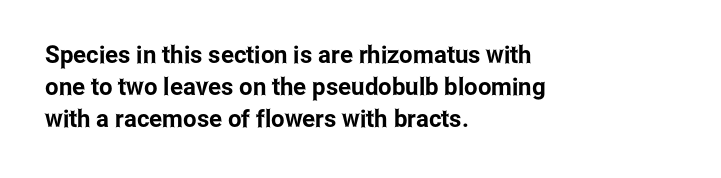
The image shows 24 px text type, upright; set left-aligned, normal line spacing (1.33x), normal letter spacing, not underlined.
